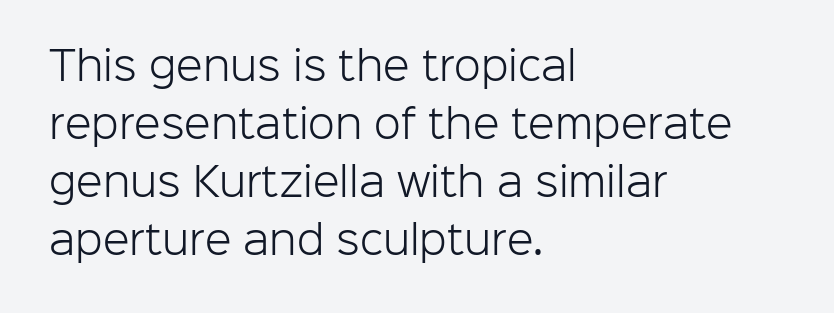
Regarding serifs, this sample does without them. Nobody drew a line under any word here. Think of a printed novel: that variable character pitch is what you see here. Heaviness? Minimal to ordinary, like unemphasized prose. The rag falls on the right side of this text block.
